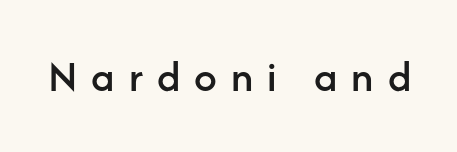
The rendering inserts visible extra space after every character. Upright lettering throughout. Here the designer chose a conventional face with non-uniform glyph widths. The face used here is a sans, in the tradition of grotesques and geometrics. Type without underlining.
